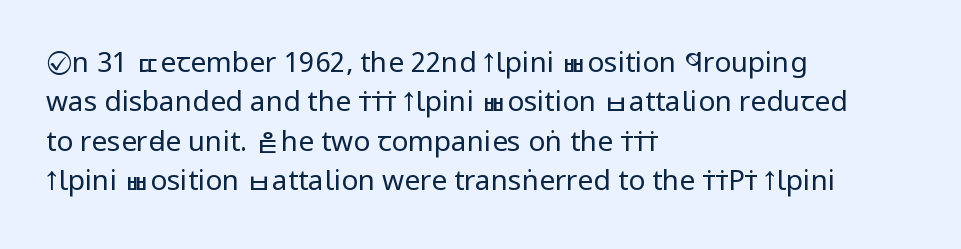
The image shows 28 px regular-weight, condensed sans-serif type, upright; set left-aligned, normal line spacing (1.41x), normal letter spacing, not underlined; low stroke contrast and a large x-height.
